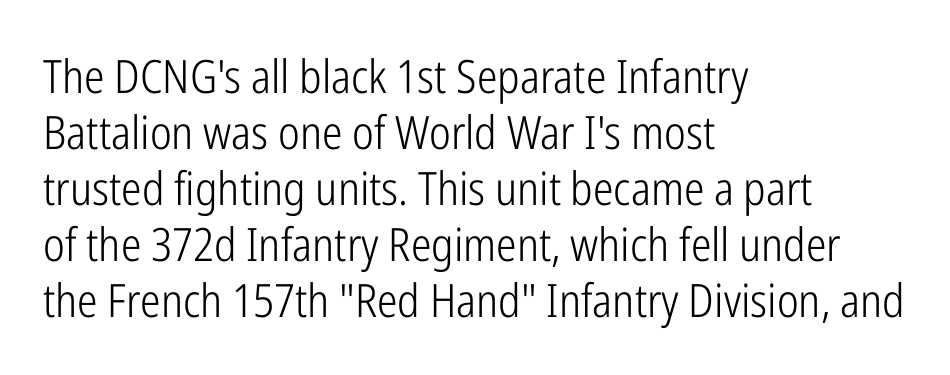
The image shows 46 px light, condensed sans-serif type, upright; set left-aligned, line spacing 1.22x, normal letter spacing, not underlined; low stroke contrast and a medium x-height.
